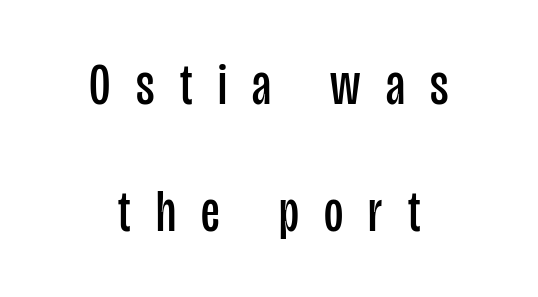
Whoever set this chose breathing room over compactness in the vertical rhythm. Stems here are at most as thick as an everyday book face. The typography opts for an upright posture over an oblique one. Alignment: centered. These lines have a slow, spaced-out rhythm from letter to letter. Check where the strokes stop: nothing finishes them off — pure sans.
